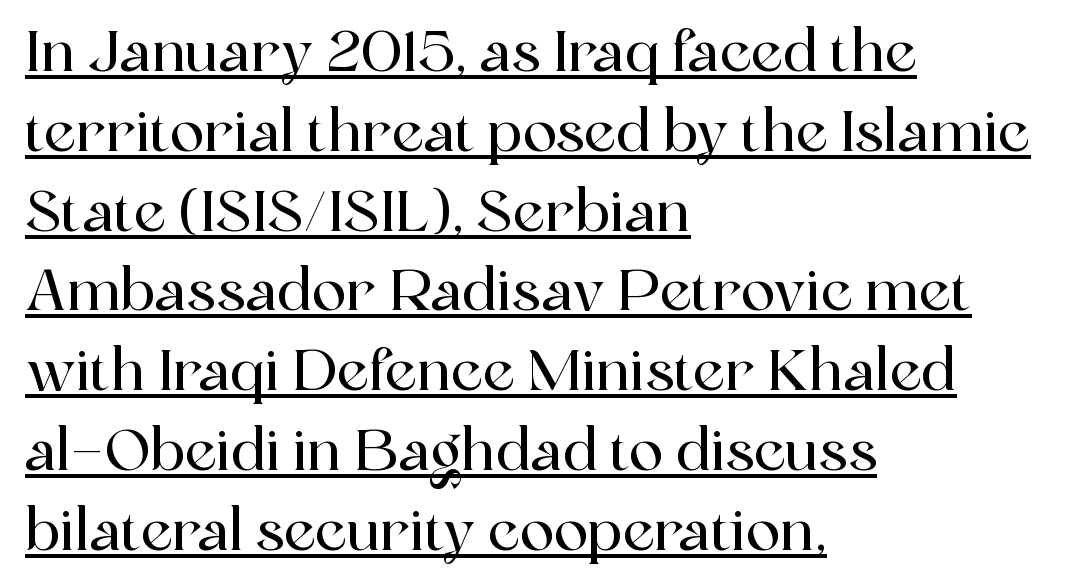
Compared with typical body copy, the letter spacing here is the same. Regarding leading, the lines here are spaced in the standard way. The font family rendered here belongs to the serif group. Characters remain perfectly vertical along every line. The passage shown is typed in a proportional face where columns would drift. All the whitespace from short lines collects on the right.
